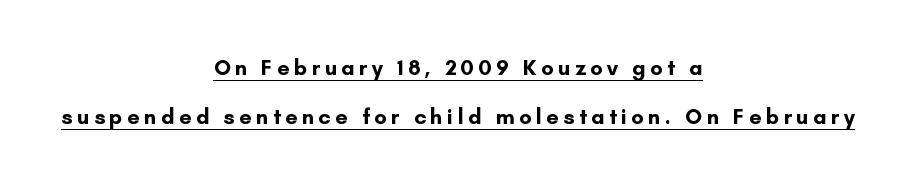
The image shows 22 px bold type, upright; set centered, loose line spacing (2.24x), unusually wide letter spacing (+0.2 em), underlined.
